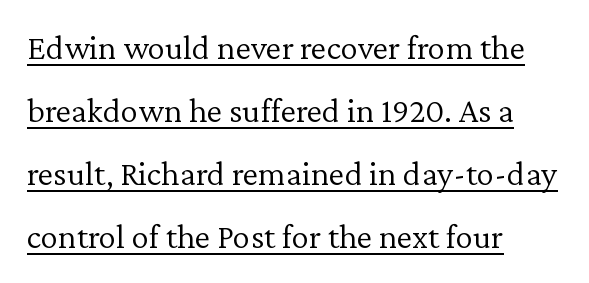
{"serif": "yes", "italic": "no", "bold": "no", "weight": "light", "width": "normal", "stroke_contrast": "low", "x_height": "medium", "monospaced": "no", "underline": "yes", "align": "left", "line_spacing_ratio": 1.8, "letter_spacing": "normal", "letter_spacing_em": 0.0, "glyph_px": 35}
